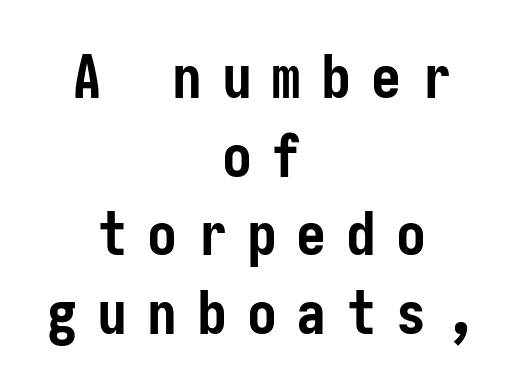
The area under the type is left untouched. Loose tracking; the words dissolve into strings of separated letters. If you drew a line through each stem, it would be perfectly vertical. The font family rendered here belongs to the sans-serif group.
